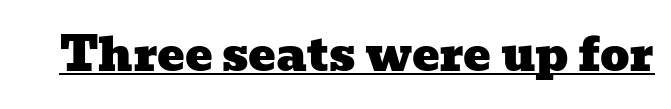
Descenders here cross a horizontal rule under the line. Caption: standard tracking, unaltered. You could not count columns in this text — the font is proportionally spaced. The letters carry serifs — small finishing strokes at the ends of their stems.
